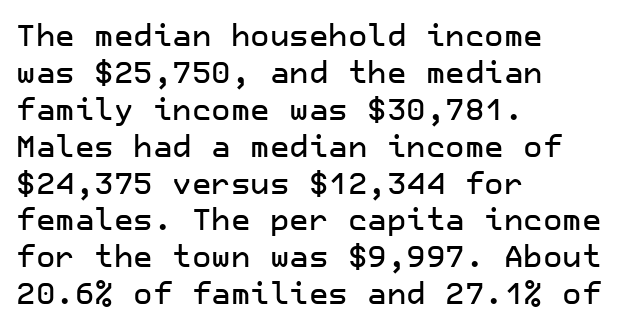
{"serif": "no", "italic": "no", "width": "normal", "stroke_contrast": "low", "x_height": "medium", "underline": "no", "align": "left", "line_spacing_ratio": 1.23, "letter_spacing": "normal", "letter_spacing_em": 0.0, "glyph_px": 30}
